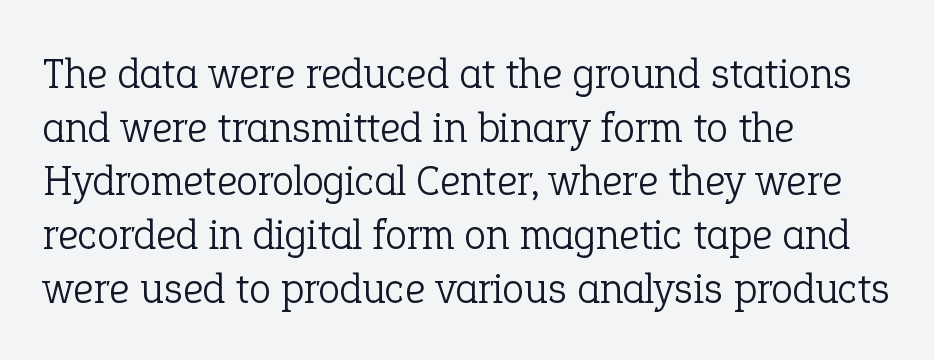
Q: Is the text bold? A: No.
Q: Is the text italic (slanted)? A: No, it is upright.
Q: Is the typeface a serif or a sans-serif typeface? A: Serif.
Q: Is the text underlined? A: No.
Q: How is the paragraph aligned? A: Left-aligned.
Q: Is the spacing between letters normal or unusually wide? A: Normal.
Q: Width (condensed, normal, or wide)? A: Normal.
Q: Stroke contrast? A: Low.
Q: x-height? A: Medium.
Q: Monospaced? A: No.
